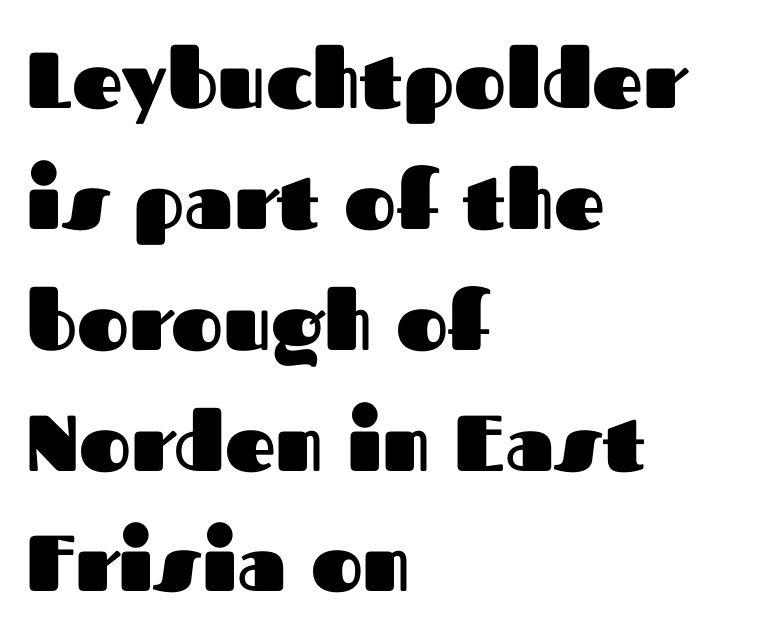
The image shows 79 px heavy sans-serif type, upright; set left-aligned, normal line spacing (1.53x), normal letter spacing, not underlined; medium stroke contrast and a medium x-height.
